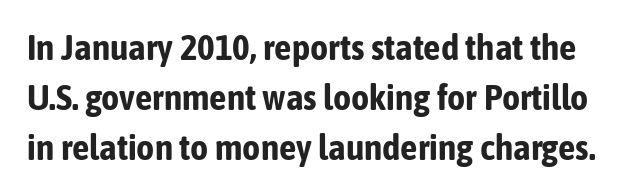
{"serif": "no", "italic": "no", "bold": "yes", "weight": "bold", "width": "condensed", "stroke_contrast": "low", "x_height": "medium", "monospaced": "no", "underline": "no", "line_spacing": "normal", "line_spacing_ratio": 1.43, "letter_spacing": "normal", "letter_spacing_em": 0.0, "glyph_px": 35}
